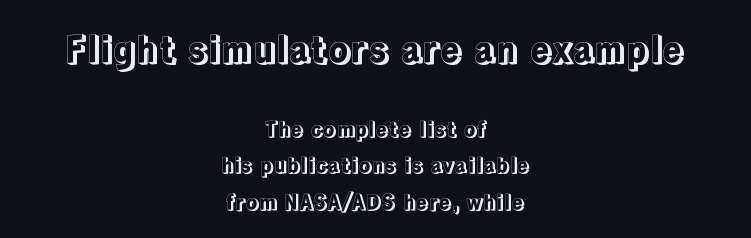
Q: Is the text italic (slanted)? A: No, it is upright.
Q: Is the text underlined? A: No.
Q: How is the paragraph aligned? A: Centered.
Q: Is the spacing between letters normal or unusually wide? A: Normal.
Q: Which block of text is set in a larger size, the first (top) or the second (bottom)? A: The first (top) one.
Q: Width (condensed, normal, or wide)? A: Normal.
Q: x-height? A: Medium.
Q: Monospaced? A: No.
